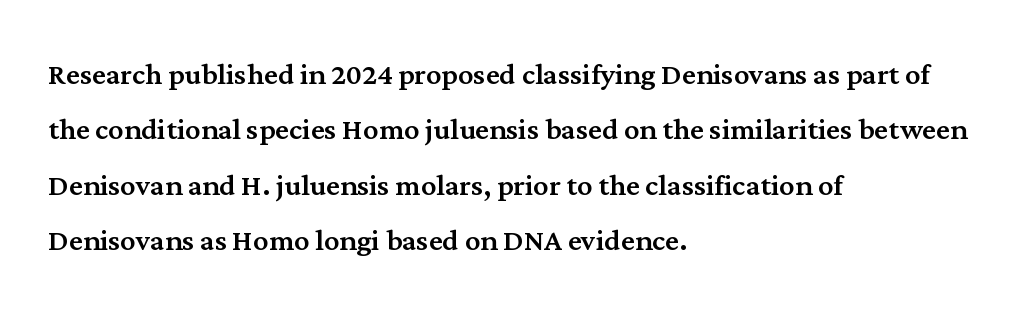
The image shows 38 px serif type, upright; set left-aligned, normal line spacing (1.46x), normal letter spacing, not underlined; medium stroke contrast and a medium x-height.
